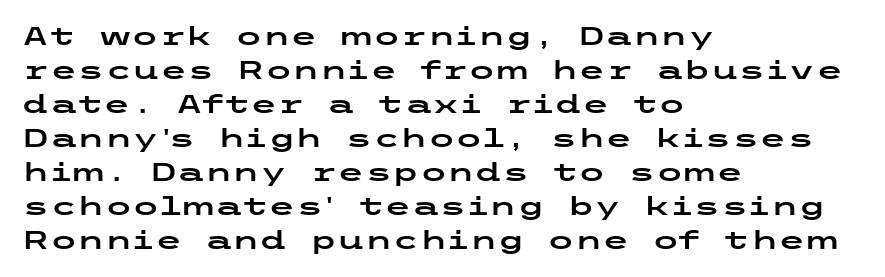
Q: Is the text italic (slanted)? A: No, it is upright.
Q: Is the text underlined? A: No.
Q: How is the paragraph aligned? A: Left-aligned.
Q: Is the spacing between letters normal or unusually wide? A: Normal.
Q: Is the spacing between lines tight, normal or loose? A: Normal.
